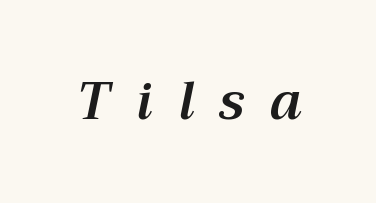
The image shows 53 px text type, italic (leaning right); set unusually wide letter spacing (+0.47 em), not underlined; medium stroke contrast and a medium x-height.
